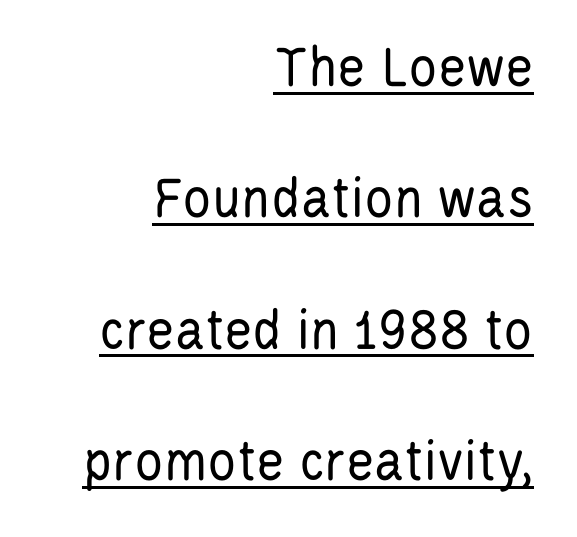
Reading down the column, the eye jumps a long way to each next line. The font family rendered here belongs to the sans-serif group. Posture: upright roman. The setting favours the right margin, as signatures and pull-quotes sometimes do. Letters have the restrained weight of plain body copy at most.
